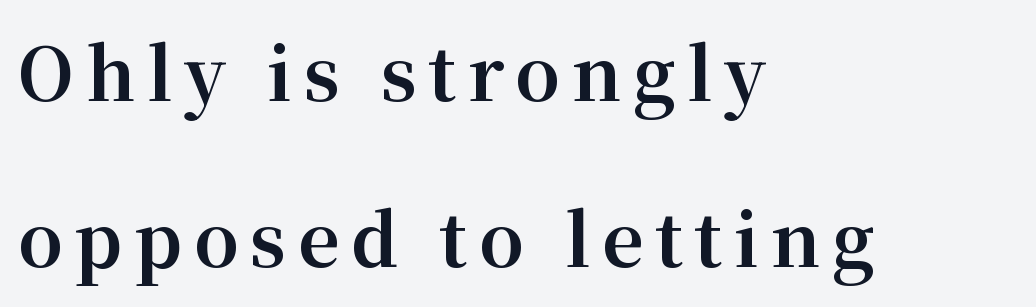
Unlike a clean sans, this face finishes its strokes with serifs. Short and long lines alike share a common starting point at left. Does the weight exceed regular? Yes, all the way to bold. The face used here is proportionally spaced, like ordinary book or web type. A roman cut, with each character standing at attention. Horizontal bands of white between lines are thick stripes.
